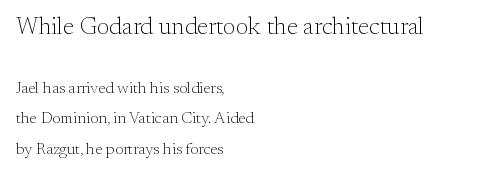
{"italic": "no", "bold": "no", "underline": "no", "align": "left", "line_spacing": "loose", "line_spacing_ratio": 1.9, "letter_spacing": "normal", "letter_spacing_em": 0.0, "larger_block": "first", "size_ratio": 1.5, "glyph_px": 24}
